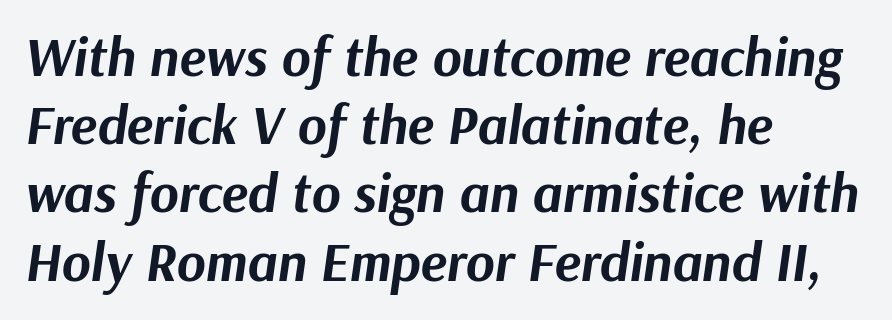
Beneath every word, the page is bare. You could call the tracking neutral — neither tight nor loose. The passage shown is typed in a proportional face where columns would drift. A classic flush-left, rag-right setting is used for this passage.
